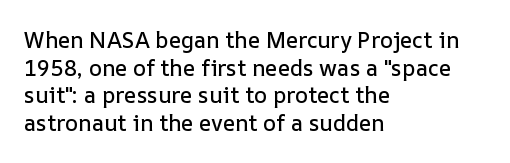
The image shows 22 px text type, upright; set left-aligned, normal line spacing (1.26x), normal letter spacing, not underlined.
